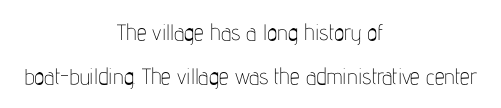
The image shows 22 px text type, upright; set centered, loose line spacing (1.98x), normal letter spacing, not underlined.
